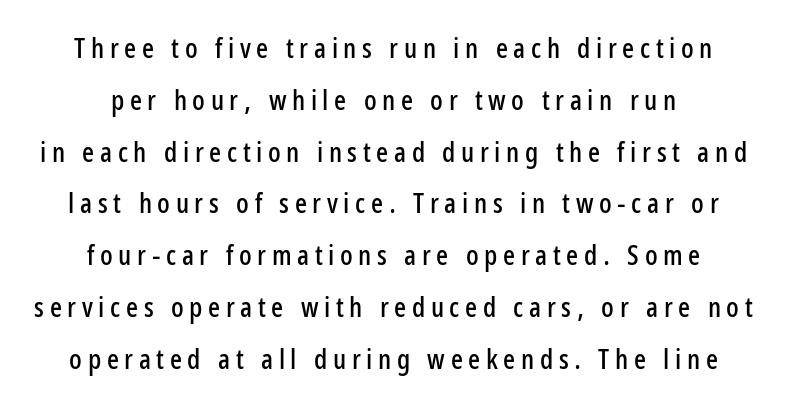
Notice how the passage keeps no hard edge, just a central spine. A typesetter would call this proportional, since set widths differ per character. The lettering stays uniformly vertical, giving the passage a roman look. Underline: absent. Serifs: no, the terminals of the letterforms are clean. Honestly, the letter spacing is so wide it's the main thing you notice.
